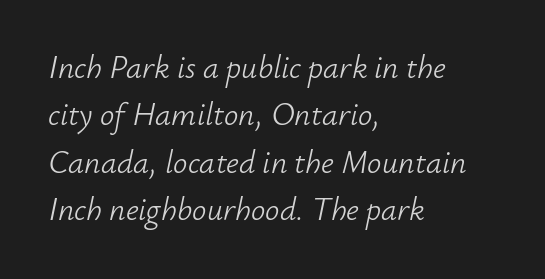
Q: Is the text bold? A: No.
Q: Is the text italic (slanted)? A: Yes, it leans right by about 12 degrees.
Q: Is the text underlined? A: No.
Q: How is the paragraph aligned? A: Left-aligned.
Q: Is the spacing between letters normal or unusually wide? A: Normal.
Q: Is the spacing between lines tight, normal or loose? A: Normal.
Q: Width (condensed, normal, or wide)? A: Normal.
Q: Stroke contrast? A: Low.
Q: x-height? A: Small.
Q: Monospaced? A: No.
